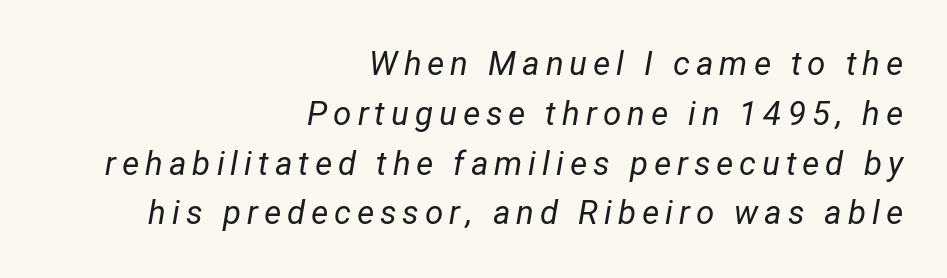
Q: Is the text bold? A: No.
Q: Is the text italic (slanted)? A: Yes, it leans right by about 12 degrees.
Q: Is the text underlined? A: No.
Q: How is the paragraph aligned? A: Right-aligned.
Q: Is the spacing between lines tight, normal or loose? A: Normal.
Q: Width (condensed, normal, or wide)? A: Normal.
Q: Stroke contrast? A: Low.
Q: x-height? A: Medium.
Q: Monospaced? A: No.
